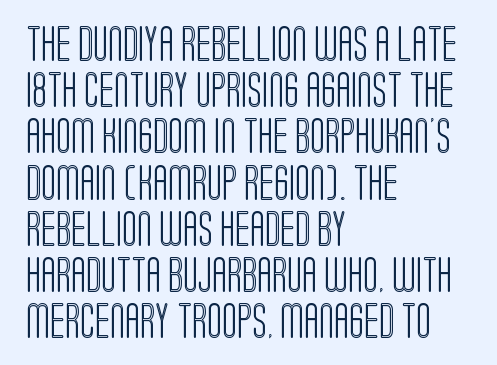
{"italic": "no", "width": "condensed", "x_height": "large", "monospaced": "no", "underline": "no", "align": "left", "line_spacing": "normal", "line_spacing_ratio": 1.32, "letter_spacing": "normal", "letter_spacing_em": 0.0, "glyph_px": 35}
